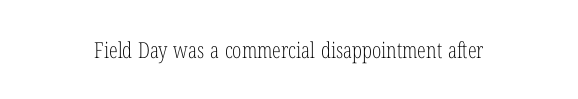
Q: Is the text bold? A: No.
Q: Is the text italic (slanted)? A: No, it is upright.
Q: Is the text underlined? A: No.
Q: Is the spacing between letters normal or unusually wide? A: Normal.
